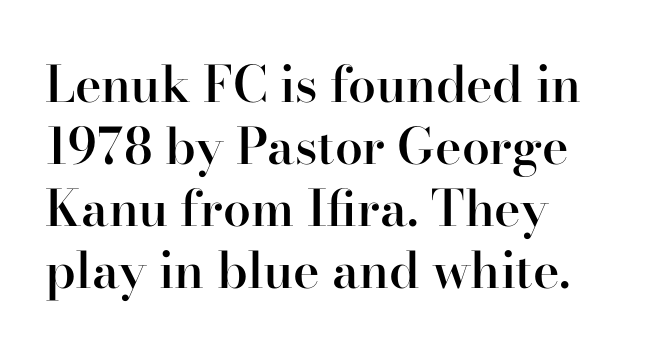
{"serif": "yes", "italic": "no", "bold": "semi", "weight": "semibold", "width": "normal", "stroke_contrast": "high", "x_height": "small", "monospaced": "no", "underline": "no", "line_spacing_ratio": 1.24, "letter_spacing": "normal", "letter_spacing_em": 0.0, "glyph_px": 50}
